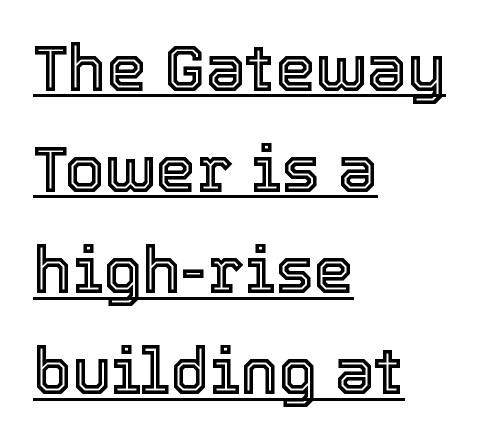
These lines are rendered in a variable-pitch font. The setting favours the left margin, as ordinary paragraphs usually do. Every stem runs plumb, perpendicular to the baseline. Compared with typical body copy, the letter spacing here is the same. Regarding leading, the lines here are spaced in the standard way.
